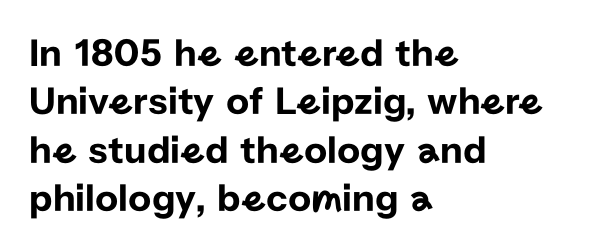
Q: Is the text italic (slanted)? A: No, it is upright.
Q: Is the typeface a serif or a sans-serif typeface? A: Sans-serif.
Q: Is the text underlined? A: No.
Q: How is the paragraph aligned? A: Left-aligned.
Q: Is the spacing between letters normal or unusually wide? A: Normal.
Q: Width (condensed, normal, or wide)? A: Normal.
Q: Stroke contrast? A: Low.
Q: x-height? A: Medium.
Q: Monospaced? A: No.
